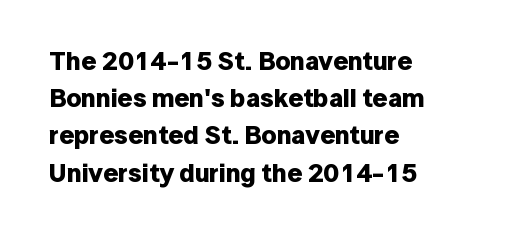
The image shows 26 px bold type, upright; set left-aligned, normal line spacing (1.43x), normal letter spacing, not underlined.
